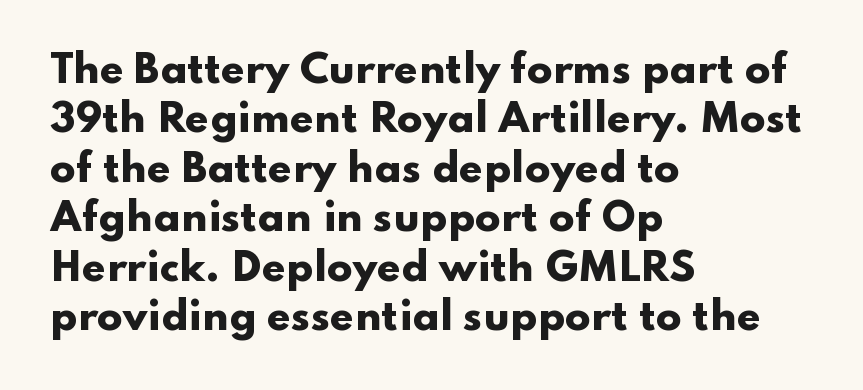
The image shows 38 px heavy, wide sans-serif type, upright; set left-aligned, normal line spacing (1.3x), normal letter spacing, not underlined; low stroke contrast and a small x-height.
